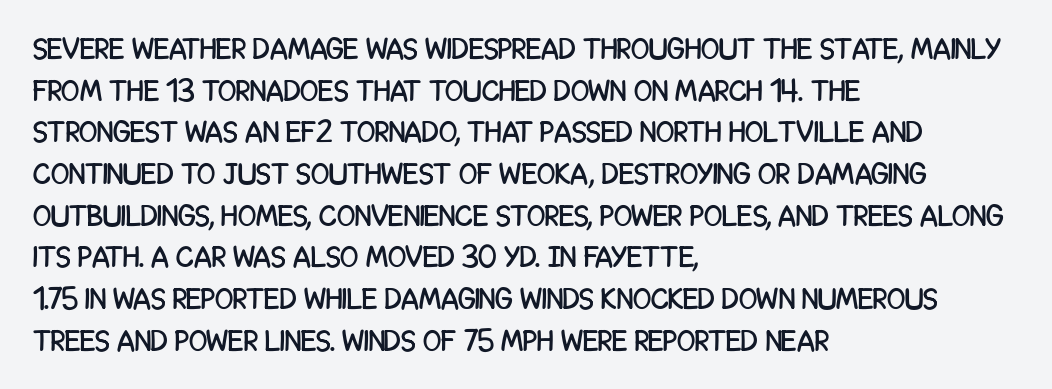
The image shows 30 px condensed sans-serif type, upright; set left-aligned, normal line spacing (1.39x), normal letter spacing, not underlined; low stroke contrast and a large x-height.
